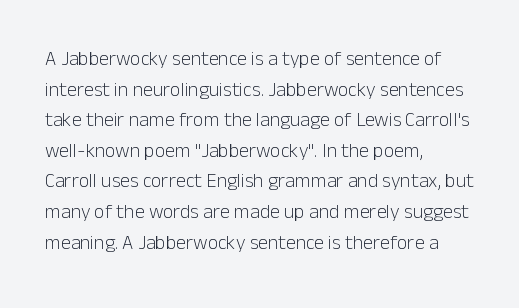
{"italic": "no", "bold": "no", "underline": "no", "align": "left", "line_spacing": "normal", "line_spacing_ratio": 1.53, "letter_spacing": "normal", "letter_spacing_em": 0.0, "glyph_px": 20}
